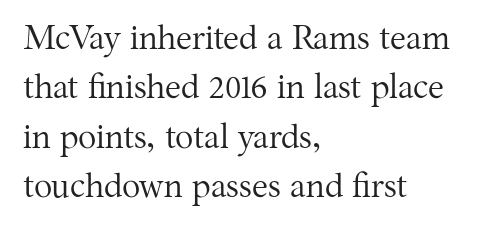
The image shows 34 px regular-weight serif type, upright; set left-aligned, normal line spacing (1.45x), normal letter spacing, not underlined; medium stroke contrast and a medium x-height.
